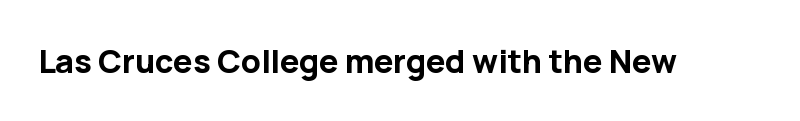
Q: Is the text bold? A: Yes.
Q: Is the text italic (slanted)? A: No, it is upright.
Q: Is the typeface a serif or a sans-serif typeface? A: Sans-serif.
Q: Is the text underlined? A: No.
Q: Is the spacing between letters normal or unusually wide? A: Normal.
Q: Width (condensed, normal, or wide)? A: Normal.
Q: Stroke contrast? A: Low.
Q: x-height? A: Medium.
Q: Monospaced? A: No.
